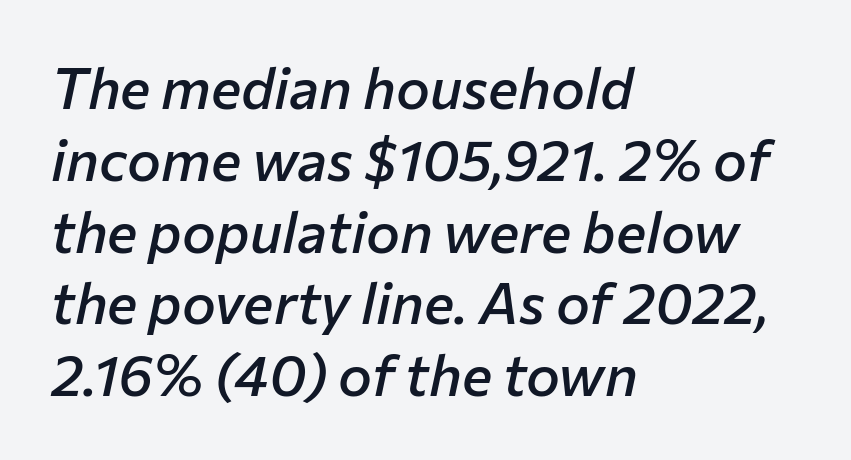
Q: Is the text bold? A: Semi-bold.
Q: Is the text italic (slanted)? A: Yes, it leans right by about 12 degrees.
Q: Is the text underlined? A: No.
Q: How is the paragraph aligned? A: Left-aligned.
Q: Is the spacing between letters normal or unusually wide? A: Normal.
Q: Is the spacing between lines tight, normal or loose? A: Normal.
Q: Width (condensed, normal, or wide)? A: Normal.
Q: Stroke contrast? A: Low.
Q: x-height? A: Medium.
Q: Monospaced? A: No.
